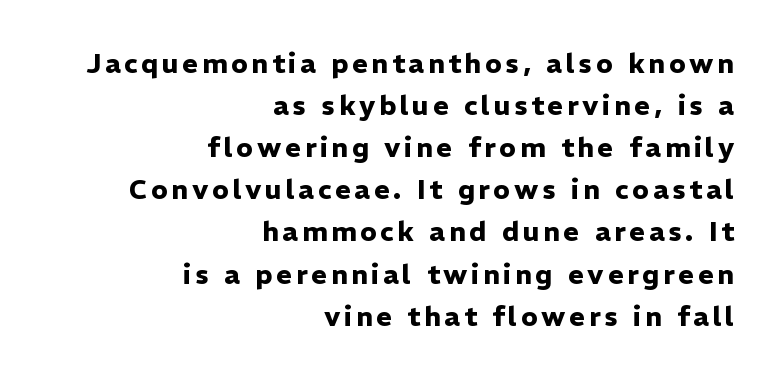
{"italic": "no", "bold": "yes", "underline": "no", "align": "right", "line_spacing": "normal", "line_spacing_ratio": 1.56, "glyph_px": 27}
